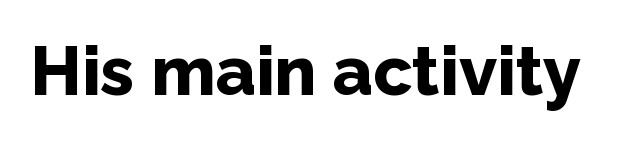
The image shows 69 px bold sans-serif type, upright; set normal letter spacing, not underlined; low stroke contrast and a medium x-height.
